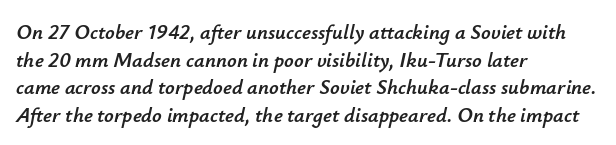
{"italic": "yes", "lean": "right", "slant_degrees": 12, "underline": "no", "align": "left", "line_spacing": "normal", "line_spacing_ratio": 1.31, "letter_spacing": "normal", "letter_spacing_em": 0.0, "glyph_px": 21}
